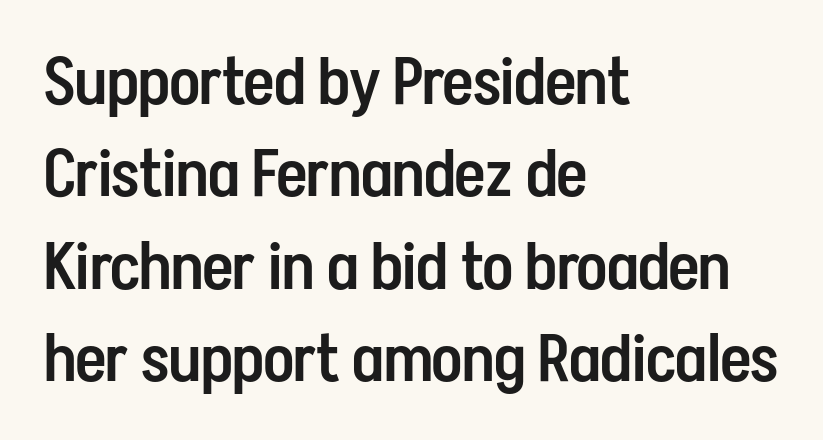
Q: Is the text bold? A: Semi-bold.
Q: Is the text italic (slanted)? A: No, it is upright.
Q: Is the typeface a serif or a sans-serif typeface? A: Sans-serif.
Q: Is the text underlined? A: No.
Q: How is the paragraph aligned? A: Left-aligned.
Q: Is the spacing between letters normal or unusually wide? A: Normal.
Q: Is the spacing between lines tight, normal or loose? A: Normal.
Q: Width (condensed, normal, or wide)? A: Condensed.
Q: Stroke contrast? A: Low.
Q: x-height? A: Medium.
Q: Monospaced? A: No.
